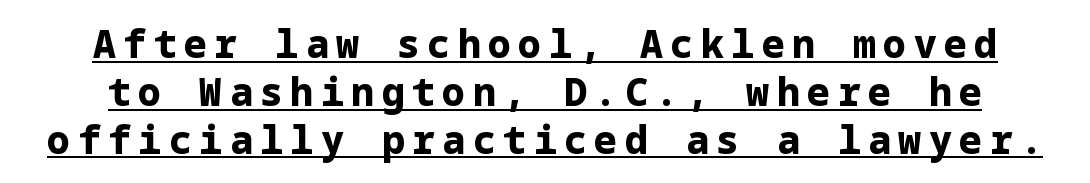
The image shows 38 px bold sans-serif type, upright; set normal line spacing (1.26x), unusually wide letter spacing (+0.2 em), underlined; low stroke contrast and a medium x-height.
